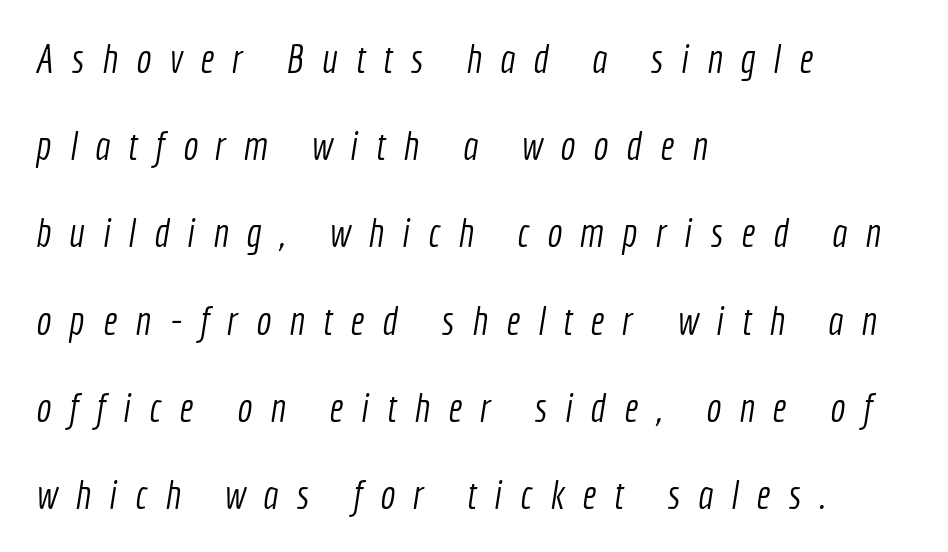
The image shows 40 px light, condensed sans-serif type; set left-aligned, loose line spacing (2.18x), unusually wide letter spacing (+0.45 em), not underlined; a medium x-height.
